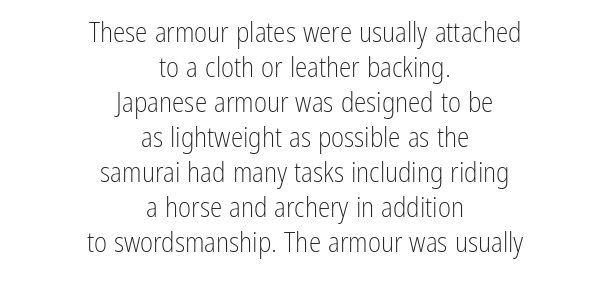
Q: Is the text bold? A: No.
Q: Is the text italic (slanted)? A: No, it is upright.
Q: Is the typeface a serif or a sans-serif typeface? A: Sans-serif.
Q: Is the text underlined? A: No.
Q: How is the paragraph aligned? A: Centered.
Q: Is the spacing between letters normal or unusually wide? A: Normal.
Q: Is the spacing between lines tight, normal or loose? A: Normal.
Q: Width (condensed, normal, or wide)? A: Condensed.
Q: Stroke contrast? A: Low.
Q: x-height? A: Medium.
Q: Monospaced? A: No.
